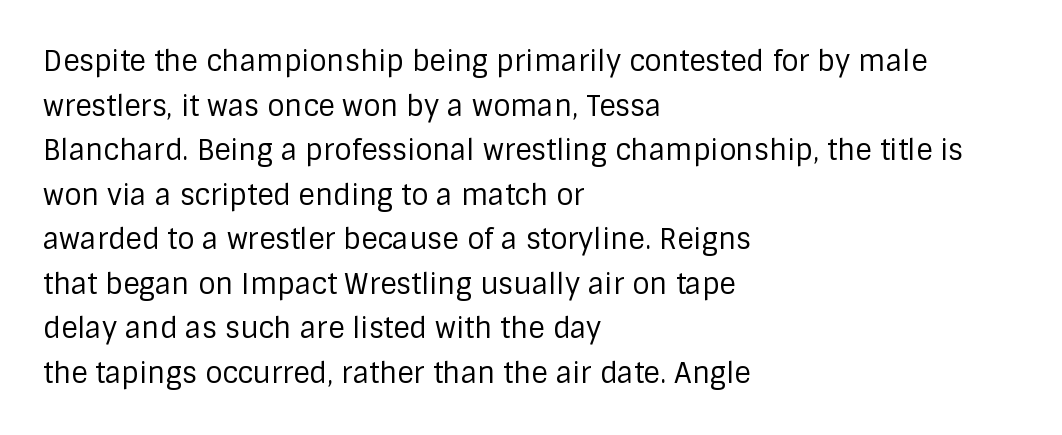
The foot of each line stays bare and open. Stroke mass is kept to a normal reading level or below. These lines are rendered in a variable-pitch font. The lettering holds an erect, upright posture throughout. What stands out about the letter spacing? Nothing — it is the standard amount. The rows are spaced the way most documents space them.
